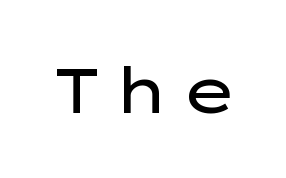
{"serif": "no", "italic": "no", "bold": "no", "weight": "regular", "width": "wide", "stroke_contrast": "low", "x_height": "medium", "monospaced": "no", "underline": "no", "glyph_px": 64}
